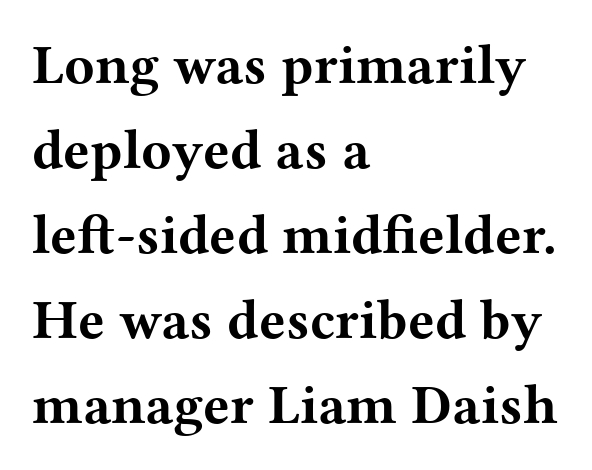
Posture: vertical. The rendering anchors every line to the left-hand side. The rendering uses a moderate line-height, typical for paragraphs. This sample has the flowing, uneven cadence of proportional lettering. Only glyphs here, with clear space below each row. The letters carry serifs — small finishing strokes at the ends of their stems.
